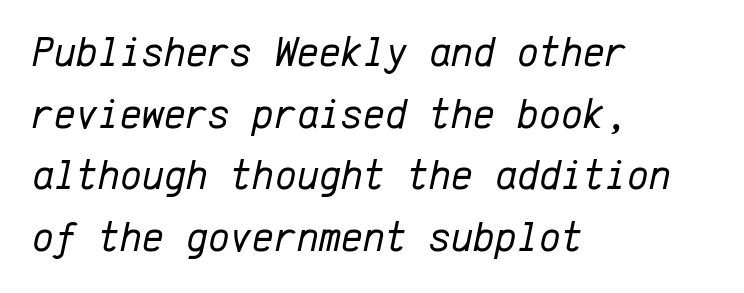
The image shows 42 px regular-weight type, italic (leaning right), monospaced; set left-aligned, normal line spacing (1.47x), normal letter spacing, not underlined; low stroke contrast and a medium x-height.
